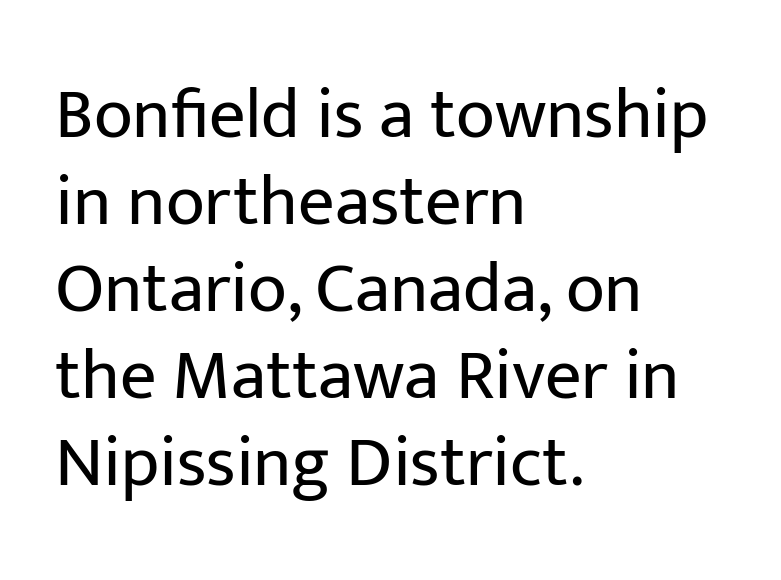
{"serif": "no", "italic": "no", "bold": "no", "weight": "regular", "width": "normal", "stroke_contrast": "low", "x_height": "medium", "monospaced": "no", "underline": "no", "align": "left", "line_spacing_ratio": 1.21, "letter_spacing": "normal", "letter_spacing_em": 0.0, "glyph_px": 72}
